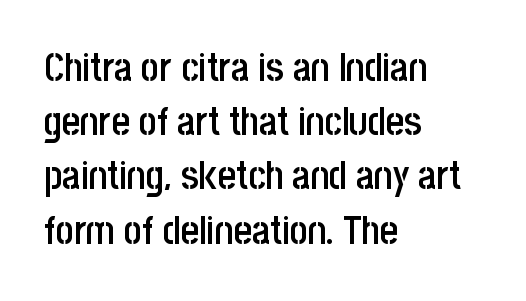
Q: Is the text bold? A: Semi-bold.
Q: Is the text italic (slanted)? A: No, it is upright.
Q: Is the typeface a serif or a sans-serif typeface? A: Sans-serif.
Q: Is the text underlined? A: No.
Q: How is the paragraph aligned? A: Left-aligned.
Q: Is the spacing between letters normal or unusually wide? A: Normal.
Q: Is the spacing between lines tight, normal or loose? A: Normal.
Q: Width (condensed, normal, or wide)? A: Condensed.
Q: Stroke contrast? A: Low.
Q: x-height? A: Large.
Q: Monospaced? A: No.
